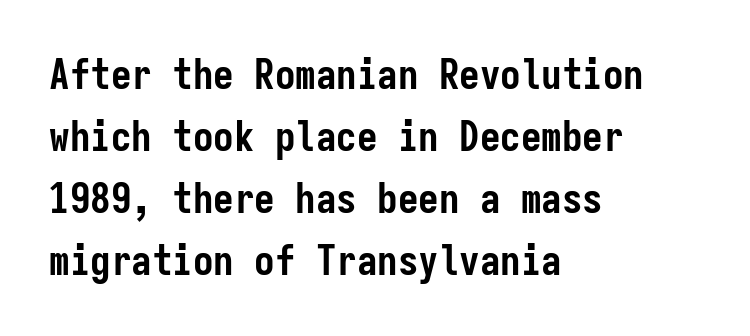
The image shows 41 px semibold, condensed sans-serif type, upright, monospaced; set left-aligned, normal line spacing (1.51x), normal letter spacing, not underlined; low stroke contrast and a medium x-height.
